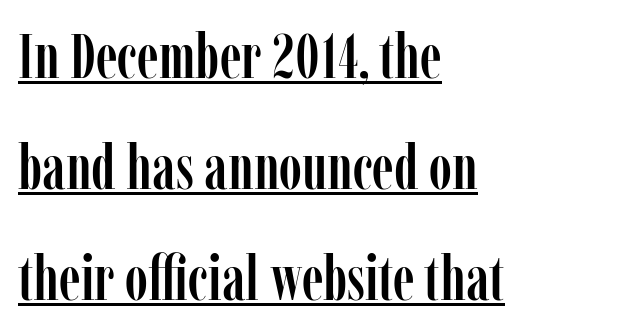
Notice how the stems are strictly vertical — no italics here. The lines in this sample share a left origin and differ only in where they stop. The letters advance in unequal steps, a hallmark of proportional type. Old-style or modern, the face here clearly has serifs. Decoration check: the copy is underlined. The letters sit at their default tracking, neither squeezed nor spread.
